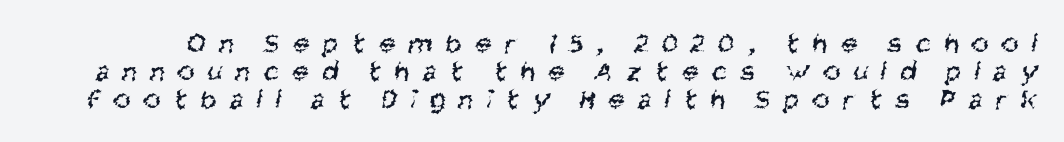
Does the leading feel generous? Not at all — it's pinched. The face used here is rendered with a markedly widened letterfit. The font is comparable to plain body text, perhaps lighter. The space beneath each line is pristine and unruled. Stroke terminals: plain, sans-serif.
